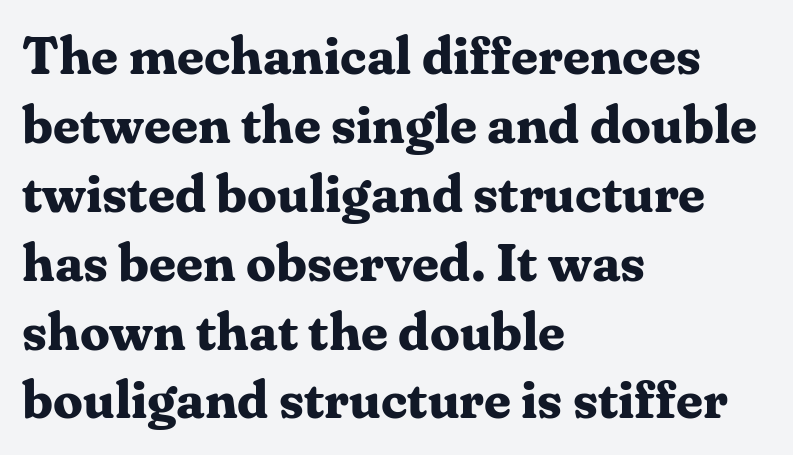
The image shows 53 px bold serif type, upright; set left-aligned, normal line spacing (1.3x), normal letter spacing, not underlined; medium stroke contrast and a medium x-height.
